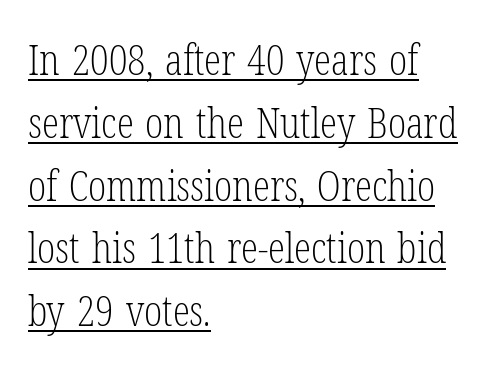
{"serif": "yes", "italic": "no", "bold": "no", "weight": "light", "width": "condensed", "stroke_contrast": "low", "x_height": "medium", "monospaced": "no", "underline": "yes", "align": "left", "line_spacing": "normal", "line_spacing_ratio": 1.46, "letter_spacing": "normal", "letter_spacing_em": 0.0, "glyph_px": 43}
